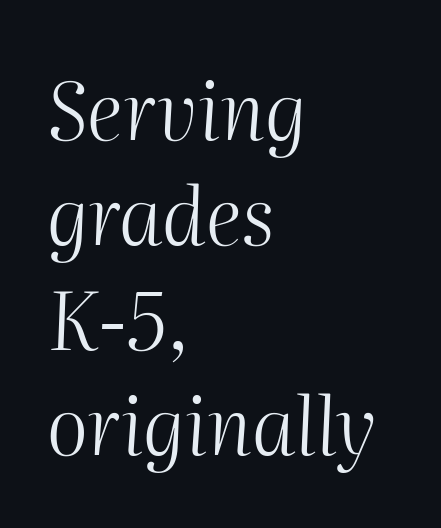
{"italic": "yes", "lean": "right", "slant_degrees": 2, "bold": "no", "weight": "light", "width": "normal", "stroke_contrast": "medium", "x_height": "medium", "monospaced": "no", "underline": "no", "align": "left", "line_spacing": "normal", "line_spacing_ratio": 1.33, "letter_spacing": "normal", "letter_spacing_em": 0.0, "glyph_px": 79}
